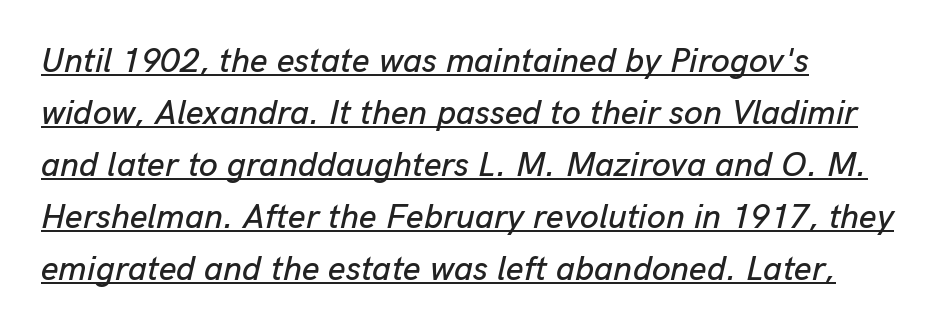
Q: Is the text italic (slanted)? A: Yes, it leans right by about 13 degrees.
Q: Is the text underlined? A: Yes.
Q: How is the paragraph aligned? A: Left-aligned.
Q: Is the spacing between letters normal or unusually wide? A: Normal.
Q: Is the spacing between lines tight, normal or loose? A: Normal.
Q: Width (condensed, normal, or wide)? A: Normal.
Q: Stroke contrast? A: Low.
Q: x-height? A: Medium.
Q: Monospaced? A: No.
